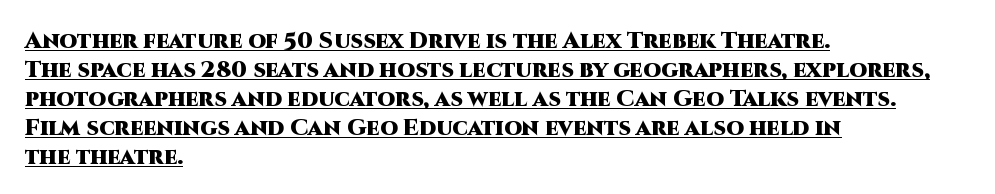
Q: Is the text bold? A: Yes.
Q: Is the text italic (slanted)? A: No, it is upright.
Q: Is the text underlined? A: Yes.
Q: How is the paragraph aligned? A: Left-aligned.
Q: Is the spacing between letters normal or unusually wide? A: Normal.
Q: Is the spacing between lines tight, normal or loose? A: Normal.
